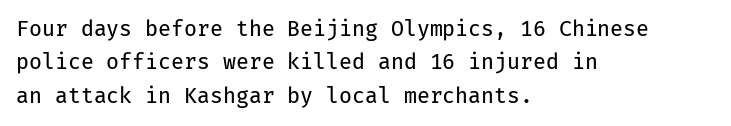
The image shows 21 px text type, upright; set left-aligned, normal line spacing (1.59x), normal letter spacing, not underlined.
